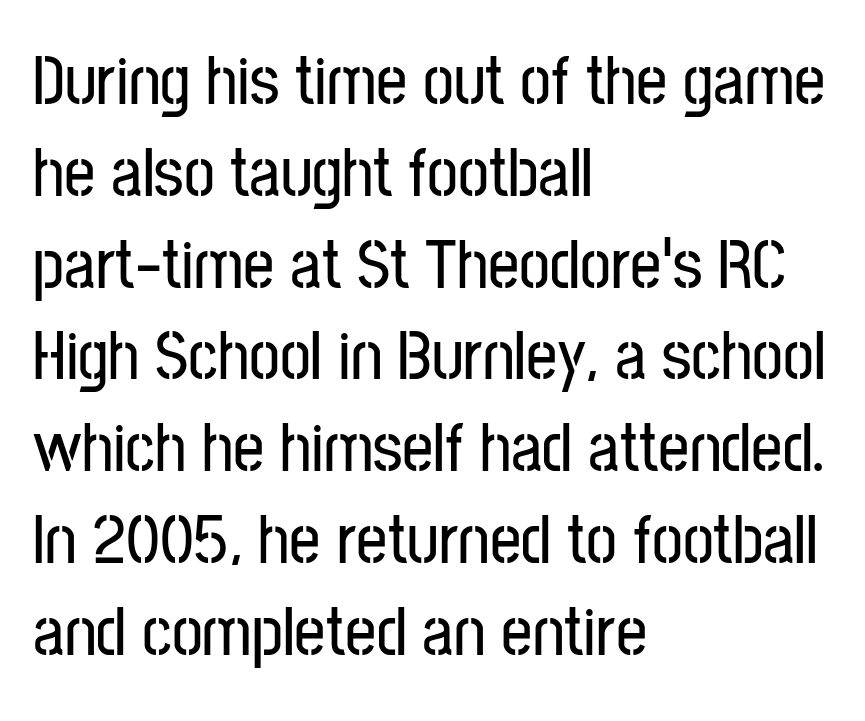
The image shows 69 px condensed sans-serif type, upright; set left-aligned, normal line spacing (1.33x), normal letter spacing, not underlined; low stroke contrast and a medium x-height.
